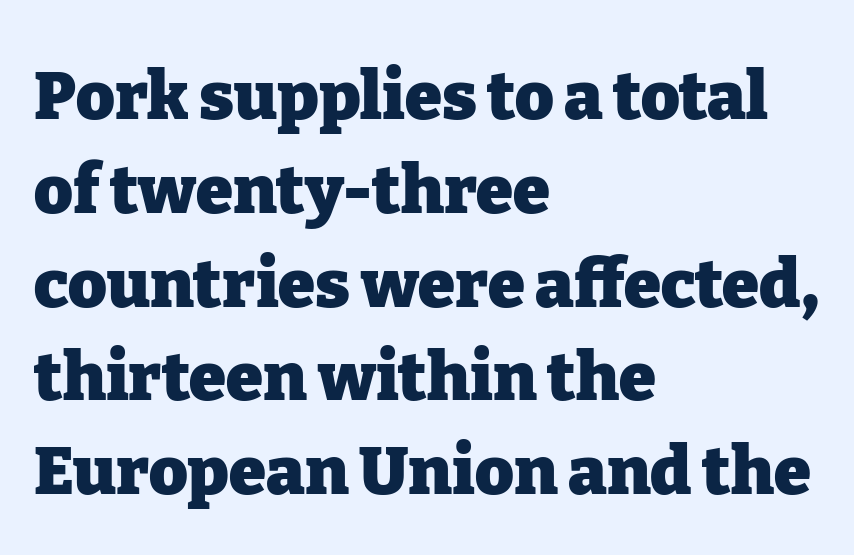
Is this a fixed-width face? No — the glyphs have proportional, varying widths. Does the lettering tilt? It doesn't — this is upright. Casual observation: everything's shoved over to the left. Interline gaps are of average width in this sample.
